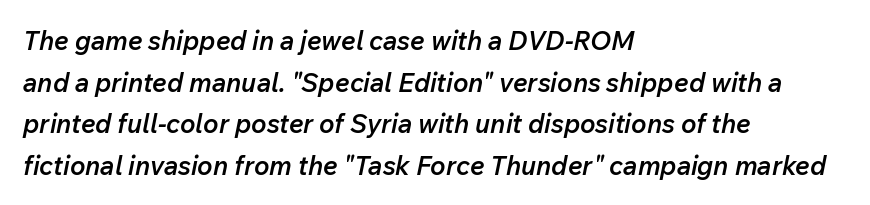
{"italic": "yes", "lean": "right", "slant_degrees": 12, "bold": "semi", "underline": "no", "align": "left", "line_spacing": "normal", "line_spacing_ratio": 1.6, "letter_spacing": "normal", "letter_spacing_em": 0.0, "glyph_px": 26}
